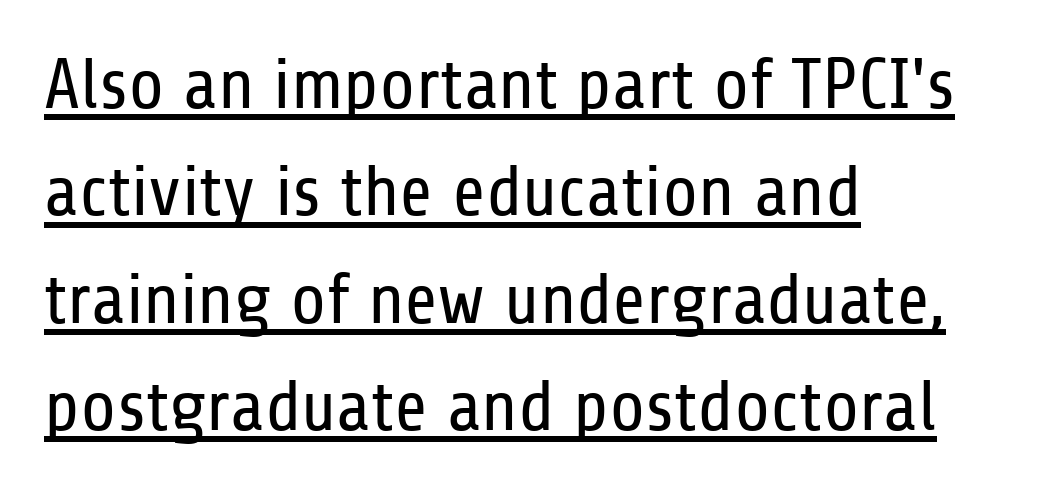
The rendering uses the underline text-decoration. Counters stay open thanks to moderate or lighter strokes. The lettering holds an erect, upright posture throughout. Inter-character spacing is left at the font's built-in metrics.
